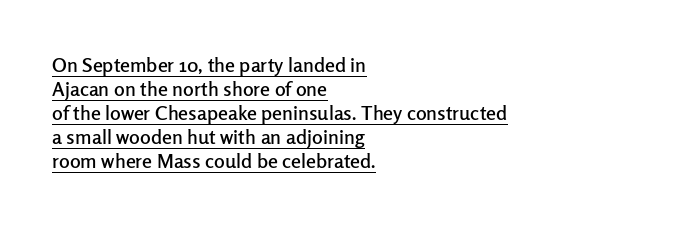
Q: Is the text italic (slanted)? A: No, it is upright.
Q: Is the text underlined? A: Yes.
Q: How is the paragraph aligned? A: Left-aligned.
Q: Is the spacing between letters normal or unusually wide? A: Normal.
